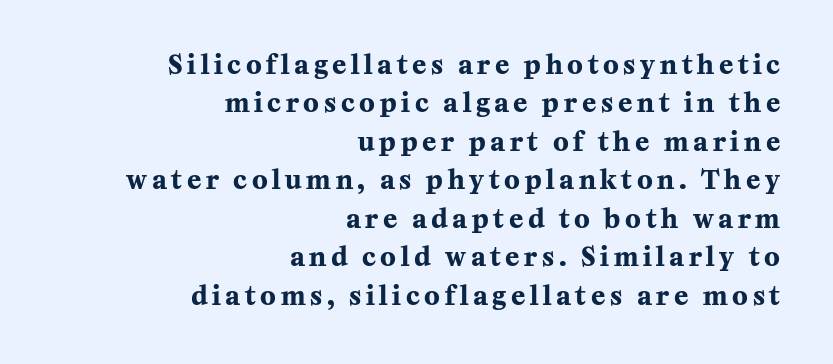
Q: Is the text bold? A: Yes.
Q: Is the text italic (slanted)? A: No, it is upright.
Q: Is the text underlined? A: No.
Q: How is the paragraph aligned? A: Right-aligned.
Q: Is the spacing between lines tight, normal or loose? A: Normal.
